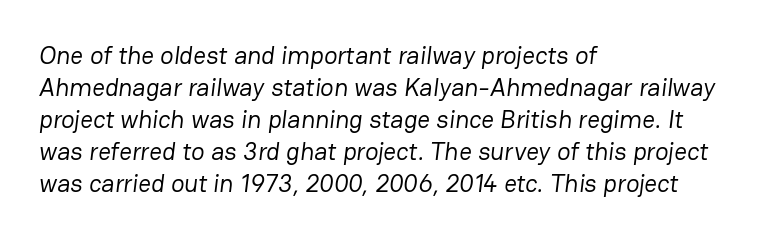
Q: Is the text bold? A: No.
Q: Is the text underlined? A: No.
Q: How is the paragraph aligned? A: Left-aligned.
Q: Is the spacing between letters normal or unusually wide? A: Normal.
Q: Is the spacing between lines tight, normal or loose? A: Normal.
